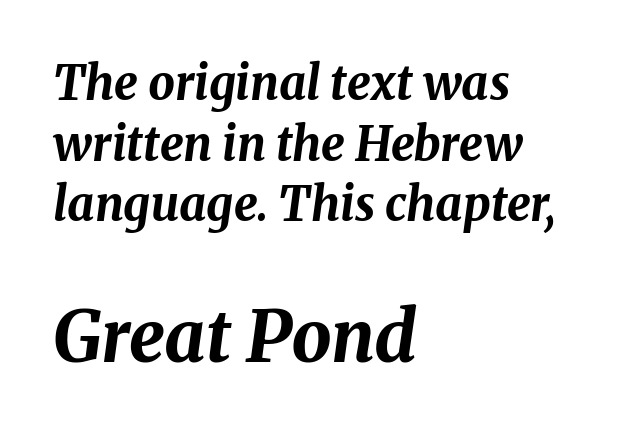
The image shows 71 px bold type, italic (leaning right); set left-aligned, normal line spacing (1.29x), normal letter spacing, not underlined; the second (bottom) block is 1.51x larger; medium stroke contrast and a medium x-height.
